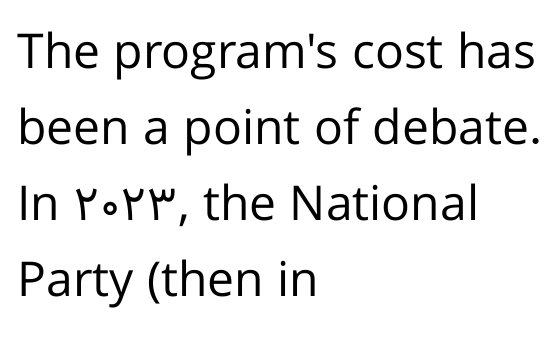
The image shows 48 px regular-weight sans-serif type, upright; set left-aligned, normal line spacing (1.58x), normal letter spacing, not underlined; low stroke contrast and a medium x-height.
